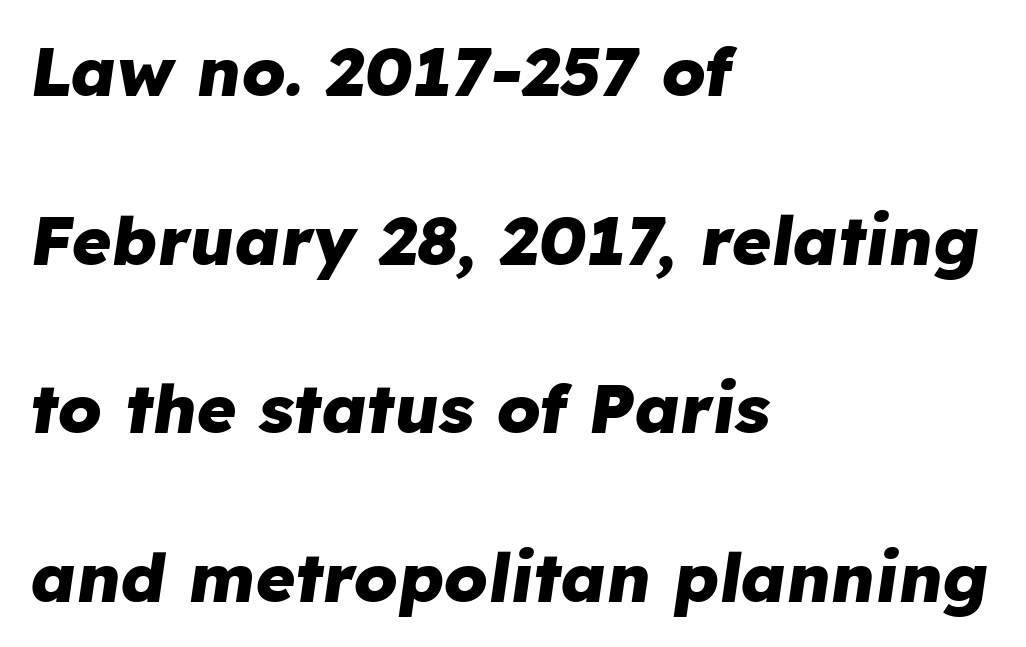
{"italic": "yes", "lean": "right", "slant_degrees": 8, "bold": "yes", "weight": "heavy", "width": "normal", "stroke_contrast": "low", "x_height": "medium", "monospaced": "no", "underline": "no", "align": "left", "line_spacing": "loose", "line_spacing_ratio": 2.48, "letter_spacing": "normal", "letter_spacing_em": 0.0, "glyph_px": 68}
